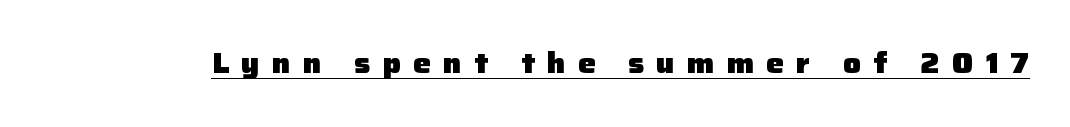
The image shows 28 px heavy sans-serif type, upright; set unusually wide letter spacing (+0.43 em), underlined; low stroke contrast and a medium x-height.
